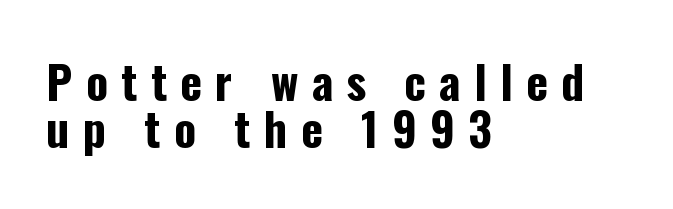
The image shows 46 px bold, condensed sans-serif type, upright; set left-aligned, tight line spacing (1.03x), unusually wide letter spacing (+0.29 em), not underlined; low stroke contrast and a medium x-height.
